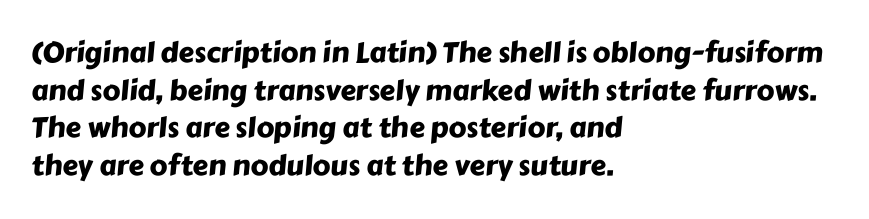
Q: Is the typeface a serif or a sans-serif typeface? A: Sans-serif.
Q: Is the text underlined? A: No.
Q: How is the paragraph aligned? A: Left-aligned.
Q: Is the spacing between letters normal or unusually wide? A: Normal.
Q: Is the spacing between lines tight, normal or loose? A: Normal.
Q: Width (condensed, normal, or wide)? A: Normal.
Q: Stroke contrast? A: Low.
Q: x-height? A: Medium.
Q: Monospaced? A: No.
